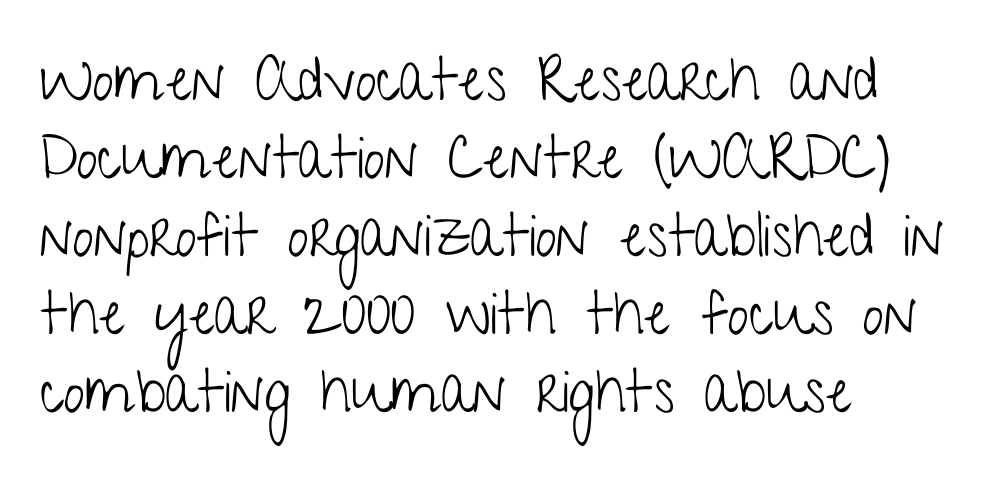
{"serif": "no", "italic": "no", "bold": "no", "weight": "light", "width": "condensed", "stroke_contrast": "low", "x_height": "medium", "monospaced": "no", "underline": "no", "align": "left", "line_spacing": "normal", "line_spacing_ratio": 1.3, "letter_spacing": "normal", "letter_spacing_em": 0.0, "glyph_px": 60}
